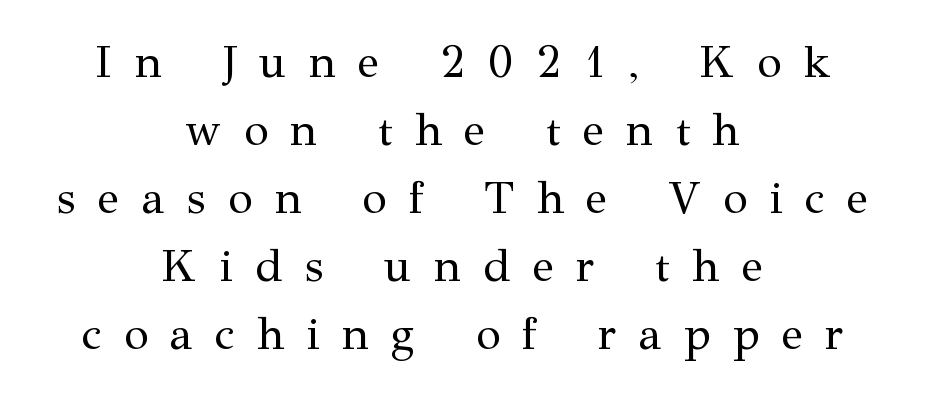
The image shows 45 px regular-weight serif type, upright; set centered, normal line spacing (1.51x), unusually wide letter spacing (+0.5 em), not underlined; medium stroke contrast and a medium x-height.
